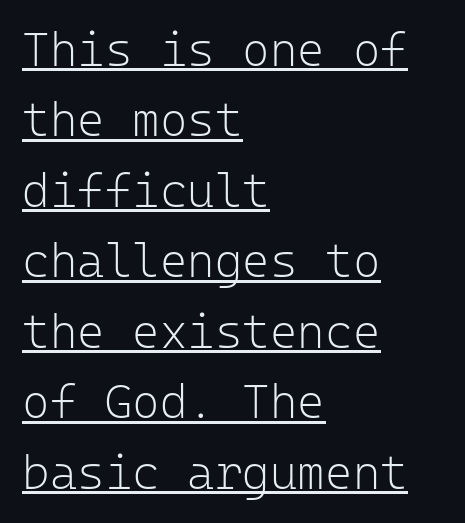
Q: Is the text bold? A: No.
Q: Is the text italic (slanted)? A: No, it is upright.
Q: Is the typeface a serif or a sans-serif typeface? A: Sans-serif.
Q: Is the text underlined? A: Yes.
Q: How is the paragraph aligned? A: Left-aligned.
Q: Is the spacing between letters normal or unusually wide? A: Normal.
Q: Is the spacing between lines tight, normal or loose? A: Normal.
Q: Width (condensed, normal, or wide)? A: Normal.
Q: Stroke contrast? A: Low.
Q: x-height? A: Medium.
Q: Monospaced? A: Yes.
